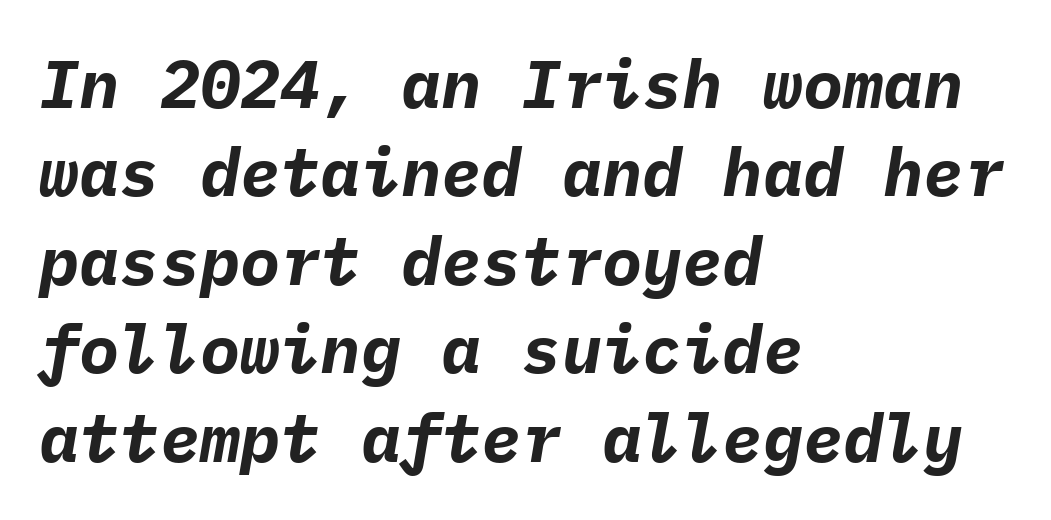
Q: Is the text bold? A: Yes.
Q: Is the text italic (slanted)? A: Yes, it leans right by about 9 degrees.
Q: Is the text underlined? A: No.
Q: How is the paragraph aligned? A: Left-aligned.
Q: Is the spacing between letters normal or unusually wide? A: Normal.
Q: Is the spacing between lines tight, normal or loose? A: Normal.
Q: Width (condensed, normal, or wide)? A: Normal.
Q: Stroke contrast? A: Low.
Q: x-height? A: Medium.
Q: Monospaced? A: Yes.
